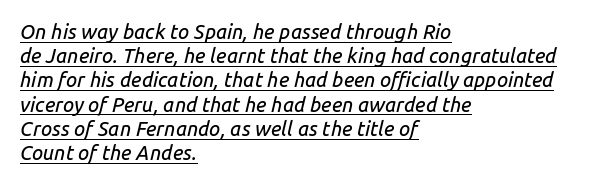
The image shows 20 px text type, italic (leaning right); set left-aligned, line spacing 1.21x, normal letter spacing, underlined.
